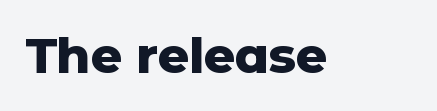
Think of a printed novel: that variable character pitch is what you see here. Has an underline been added? It has not. These lines keep a tight, regular rhythm from letter to letter. In terms of weight, the rendering is a true, heavy bold. Posture: vertical.
